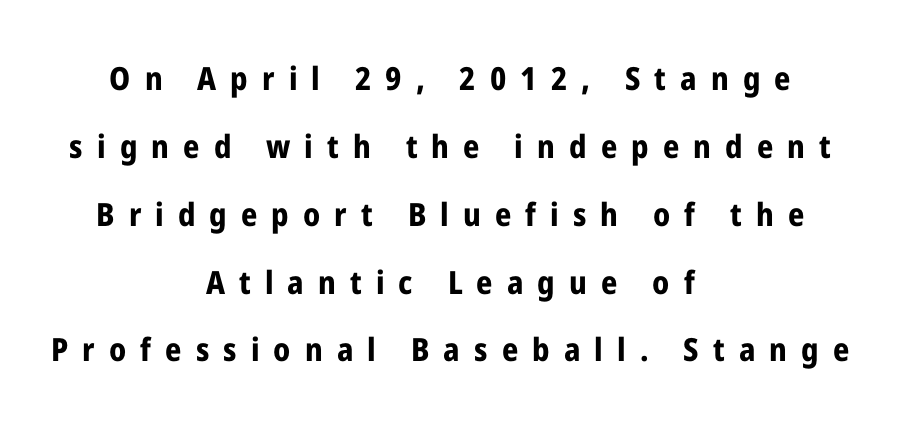
The letters stand upright; this is a roman face. Observe the wide spacing: letters keep a clear distance from each other. Note: no serifs on the glyphs. The compositor balanced each line on the midline. A dark, heavy texture on the line: the type is bold.
